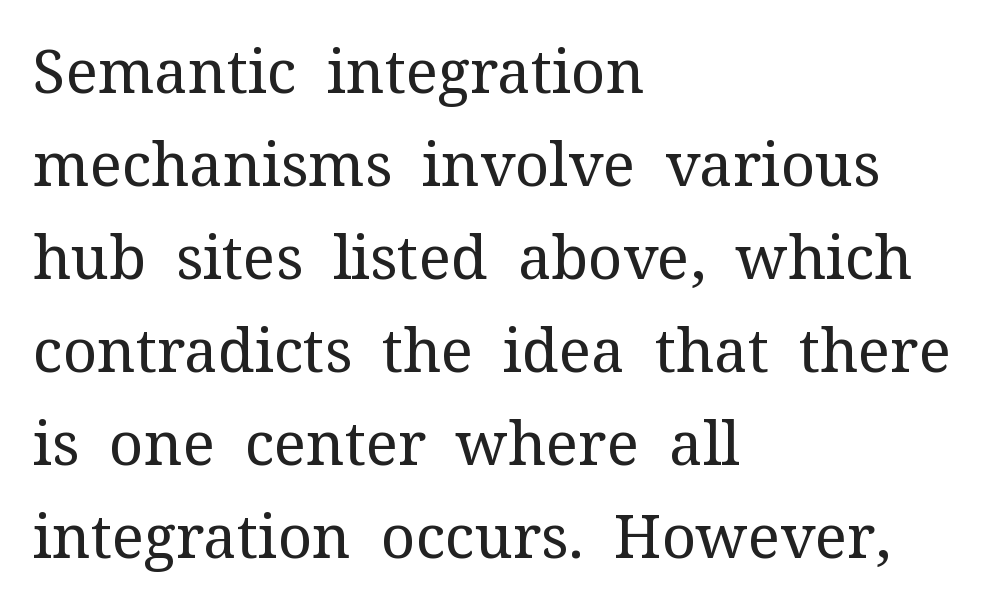
{"serif": "yes", "italic": "no", "bold": "no", "weight": "regular", "width": "normal", "stroke_contrast": "medium", "x_height": "medium", "monospaced": "no", "underline": "no", "align": "left", "line_spacing": "normal", "line_spacing_ratio": 1.55, "letter_spacing": "normal", "letter_spacing_em": 0.0, "glyph_px": 60}
